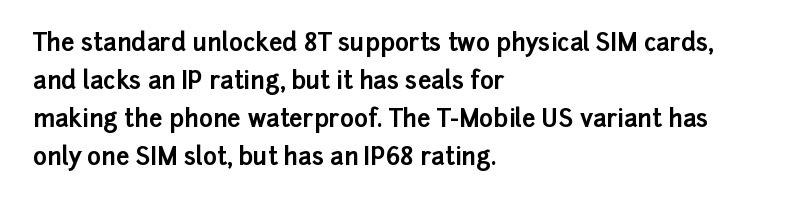
{"italic": "no", "bold": "yes", "underline": "no", "align": "left", "line_spacing": "normal", "line_spacing_ratio": 1.58, "letter_spacing": "normal", "letter_spacing_em": 0.0, "glyph_px": 24}
